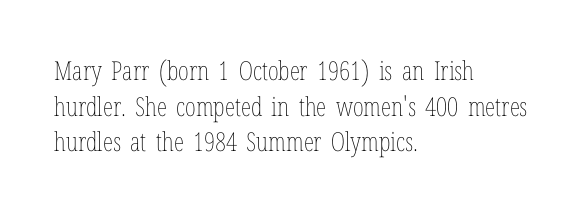
Q: Is the text bold? A: No.
Q: Is the text italic (slanted)? A: No, it is upright.
Q: Is the text underlined? A: No.
Q: How is the paragraph aligned? A: Left-aligned.
Q: Is the spacing between letters normal or unusually wide? A: Normal.
Q: Is the spacing between lines tight, normal or loose? A: Normal.
